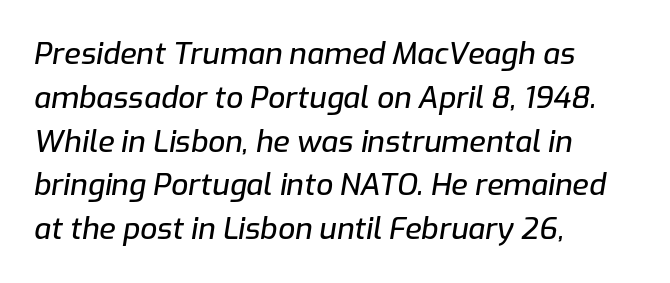
{"italic": "yes", "lean": "right", "slant_degrees": 9, "width": "normal", "stroke_contrast": "low", "x_height": "medium", "monospaced": "no", "underline": "no", "align": "left", "line_spacing": "normal", "line_spacing_ratio": 1.46, "letter_spacing": "normal", "letter_spacing_em": 0.0, "glyph_px": 30}
